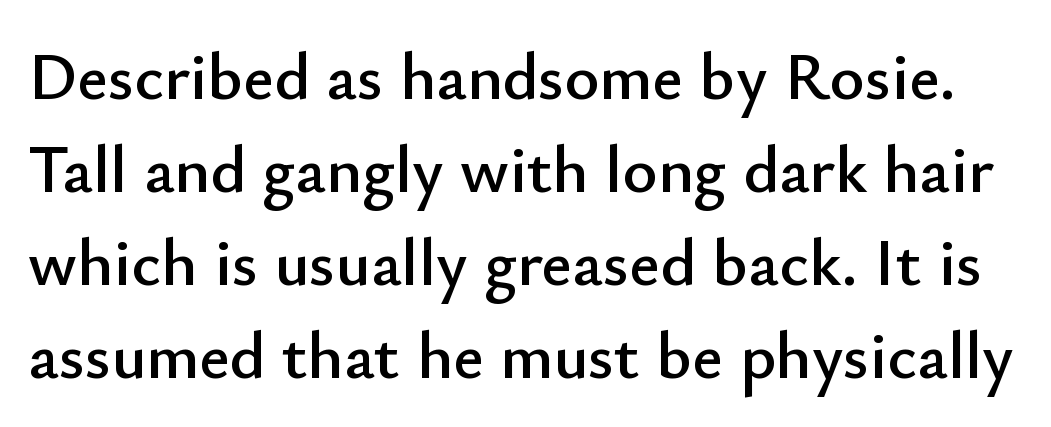
Q: Is the text italic (slanted)? A: No, it is upright.
Q: Is the typeface a serif or a sans-serif typeface? A: Sans-serif.
Q: Is the text underlined? A: No.
Q: Is the spacing between letters normal or unusually wide? A: Normal.
Q: Is the spacing between lines tight, normal or loose? A: Normal.
Q: Width (condensed, normal, or wide)? A: Normal.
Q: Stroke contrast? A: Low.
Q: x-height? A: Small.
Q: Monospaced? A: No.
